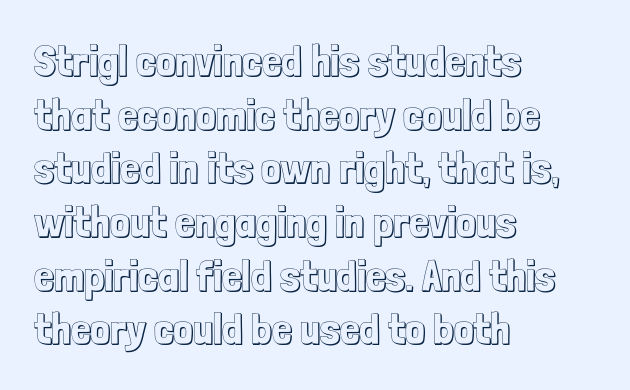
{"italic": "no", "width": "condensed", "x_height": "medium", "monospaced": "no", "underline": "no", "align": "left", "line_spacing_ratio": 1.22, "letter_spacing": "normal", "letter_spacing_em": 0.0, "glyph_px": 44}
